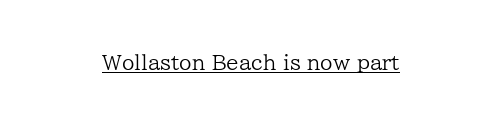
Q: Is the text bold? A: No.
Q: Is the text italic (slanted)? A: No, it is upright.
Q: Is the text underlined? A: Yes.
Q: How is the paragraph aligned? A: Centered.
Q: Is the spacing between letters normal or unusually wide? A: Normal.
